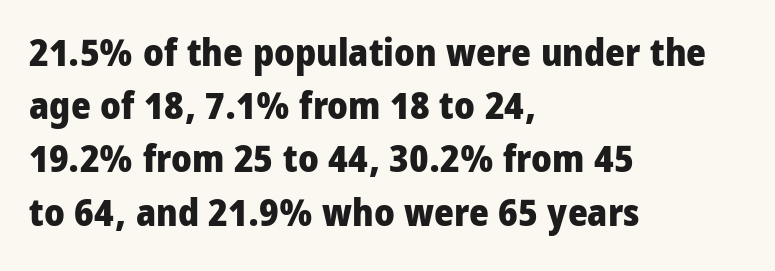
This rendering features lettering with no underline. Vertical strokes here are truly vertical. The letters sit at their default tracking, neither squeezed nor spread. Short and long lines alike share a common starting point at left.
